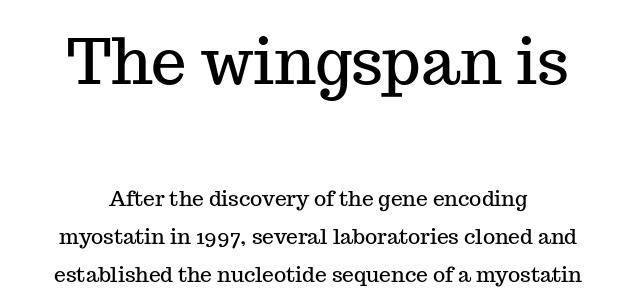
{"serif": "yes", "italic": "no", "width": "normal", "stroke_contrast": "medium", "x_height": "medium", "monospaced": "no", "underline": "no", "align": "center", "line_spacing_ratio": 1.82, "letter_spacing": "normal", "letter_spacing_em": 0.0, "larger_block": "first", "size_ratio": 3.0, "glyph_px": 63}
